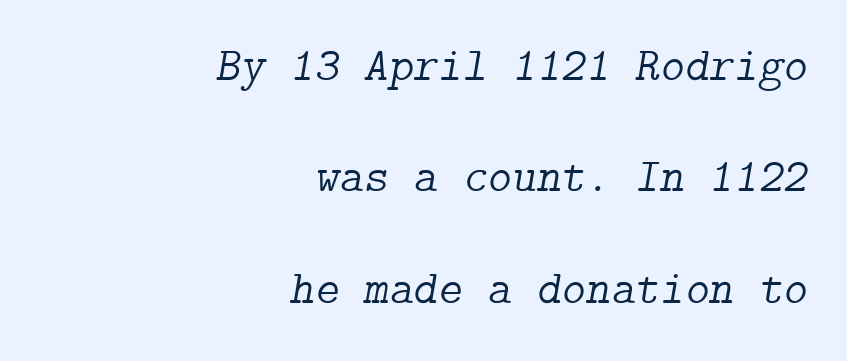
{"serif": "yes", "italic": "yes", "lean": "right", "slant_degrees": 9, "bold": "no", "weight": "light", "width": "normal", "stroke_contrast": "low", "x_height": "medium", "underline": "no", "align": "right", "line_spacing": "loose", "line_spacing_ratio": 2.37, "letter_spacing": "normal", "letter_spacing_em": 0.0, "glyph_px": 47}
